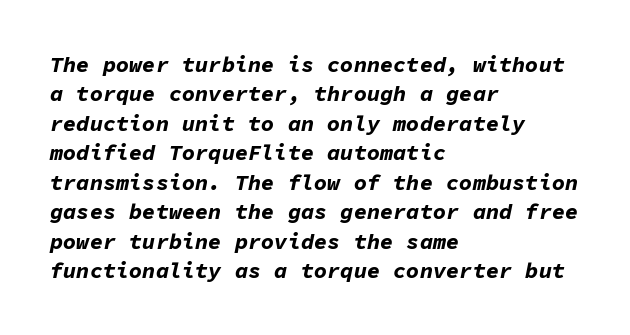
The image shows 22 px bold type, italic (leaning right); set left-aligned, normal line spacing (1.34x), normal letter spacing, not underlined.
